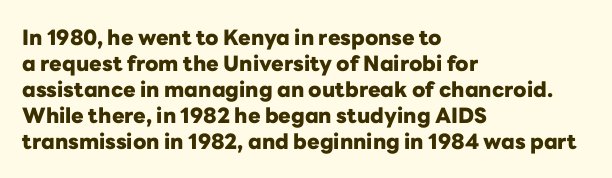
The strokes are fattened all the way to bold. Visually the block forms a straight wall on the left and a jagged coastline on the right. A typesetter would mark this as roman, not italic. The words here are not underlined.
